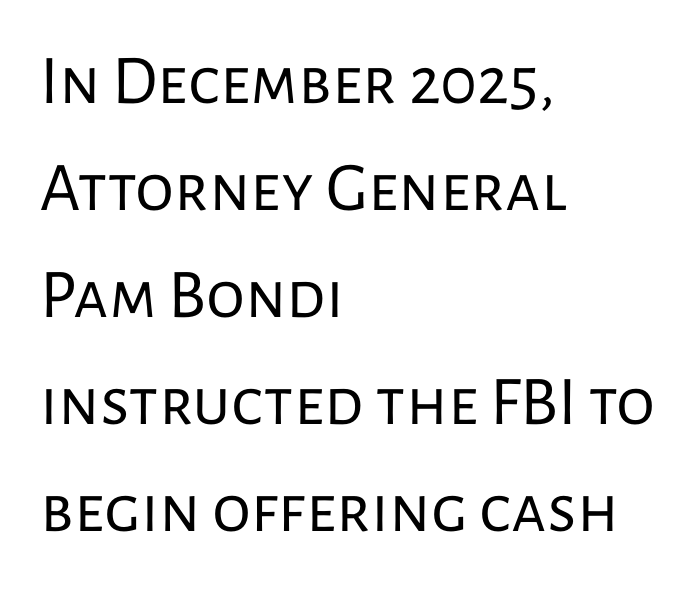
The image shows 70 px regular-weight sans-serif type, upright; set left-aligned, normal line spacing (1.53x), normal letter spacing, not underlined; low stroke contrast and a medium x-height.
